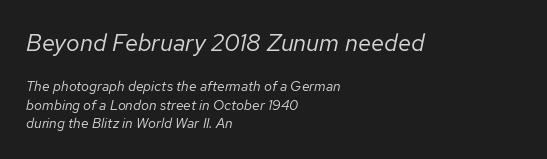
Weight: in the light-to-regular range. If you drew a ruler down the left edge, every line would touch it. Is the type slanted? Yes — the strokes lean at a clear angle. Horizontal bands of white between lines are of average thickness. The face used here is rendered with its standard letterfit. Reading top to bottom, the characters get smaller at the block break.
